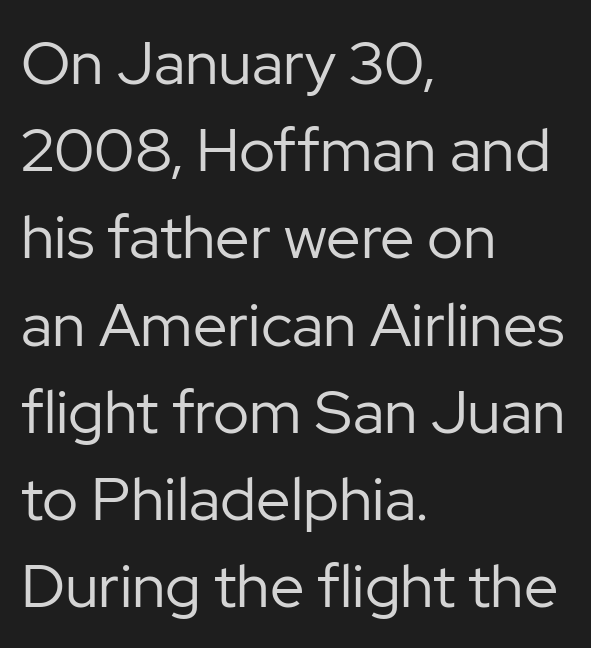
Q: Is the text bold? A: No.
Q: Is the text italic (slanted)? A: No, it is upright.
Q: Is the typeface a serif or a sans-serif typeface? A: Sans-serif.
Q: Is the text underlined? A: No.
Q: How is the paragraph aligned? A: Left-aligned.
Q: Is the spacing between letters normal or unusually wide? A: Normal.
Q: Is the spacing between lines tight, normal or loose? A: Normal.
Q: Width (condensed, normal, or wide)? A: Normal.
Q: Stroke contrast? A: Low.
Q: x-height? A: Medium.
Q: Monospaced? A: No.
